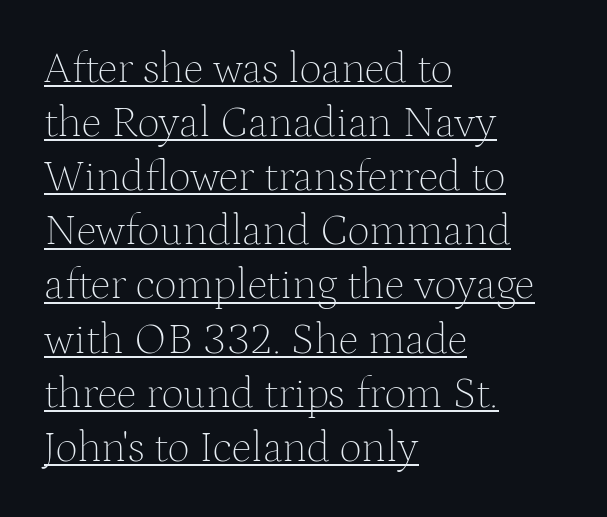
{"serif": "yes", "italic": "no", "bold": "no", "weight": "thin", "width": "normal", "stroke_contrast": "medium", "x_height": "medium", "monospaced": "no", "underline": "yes", "align": "left", "line_spacing_ratio": 1.23, "letter_spacing": "normal", "letter_spacing_em": 0.0, "glyph_px": 44}
